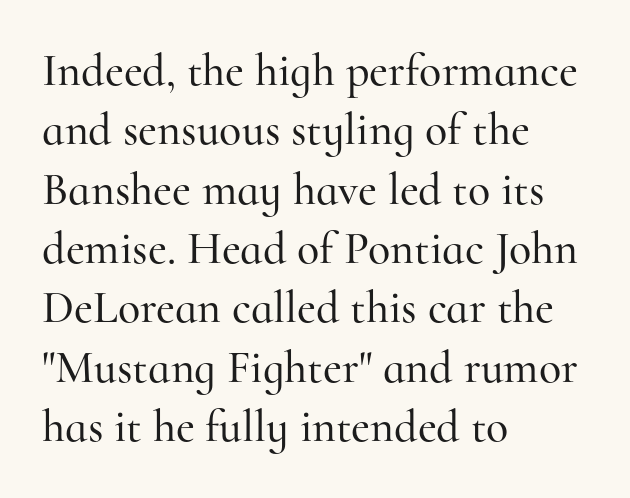
Q: Is the text italic (slanted)? A: No, it is upright.
Q: Is the typeface a serif or a sans-serif typeface? A: Serif.
Q: Is the text underlined? A: No.
Q: How is the paragraph aligned? A: Left-aligned.
Q: Is the spacing between letters normal or unusually wide? A: Normal.
Q: Is the spacing between lines tight, normal or loose? A: Normal.
Q: Width (condensed, normal, or wide)? A: Normal.
Q: Stroke contrast? A: High.
Q: x-height? A: Small.
Q: Monospaced? A: No.
